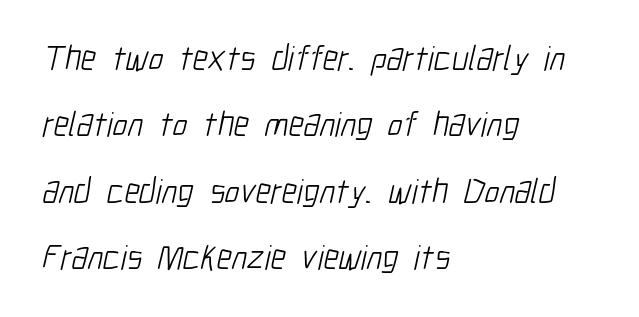
{"serif": "no", "bold": "no", "weight": "light", "width": "condensed", "stroke_contrast": "low", "x_height": "medium", "monospaced": "no", "underline": "no", "align": "left", "line_spacing": "loose", "line_spacing_ratio": 1.9, "letter_spacing": "normal", "letter_spacing_em": 0.0, "glyph_px": 35}
